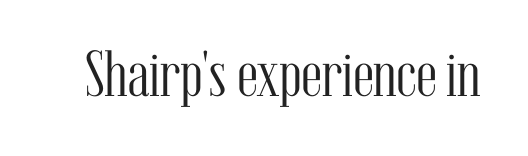
The image shows 65 px light, condensed serif type, upright; set normal letter spacing, not underlined; medium stroke contrast and a medium x-height.
